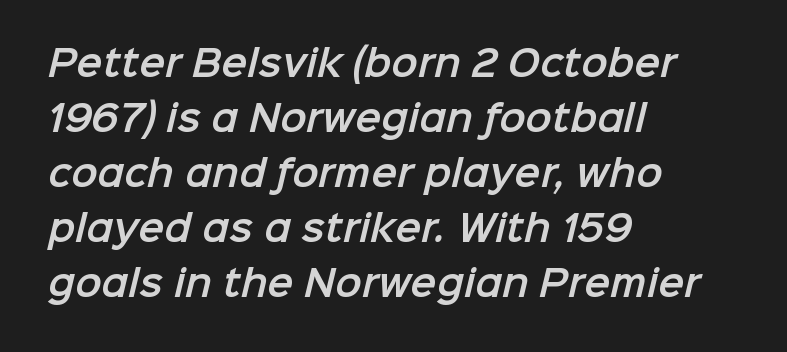
The image shows 35 px sans-serif type; set left-aligned, normal line spacing (1.57x), normal letter spacing, not underlined; low stroke contrast and a medium x-height.
